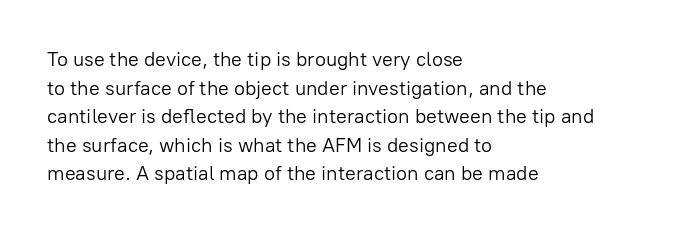
Honestly, the letter spacing is just normal — you wouldn't notice it. Every row of glyphs begins at an identical x-position on the left. The lettering holds an erect, upright posture throughout. A typesetter would call this leading conventional body-copy spacing.
